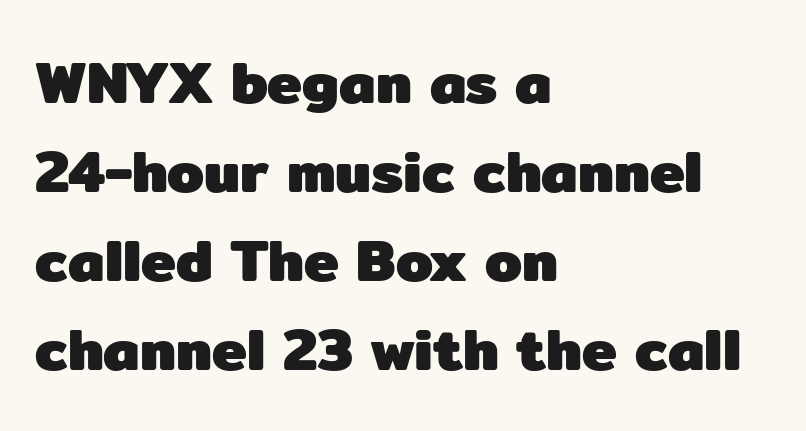
The image shows 59 px heavy sans-serif type, upright; set left-aligned, normal line spacing (1.51x), normal letter spacing, not underlined; low stroke contrast and a medium x-height.
